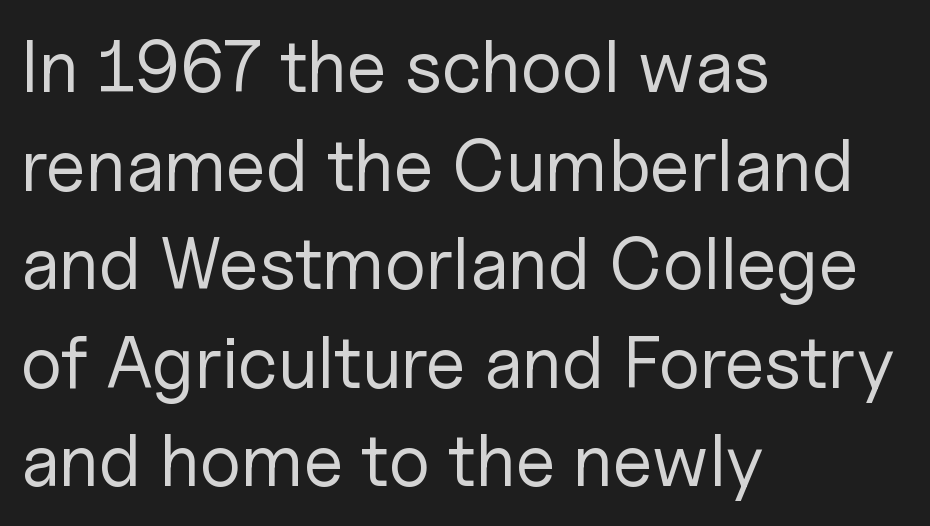
The image shows 73 px regular-weight sans-serif type, upright; set left-aligned, normal line spacing (1.35x), normal letter spacing, not underlined; low stroke contrast and a medium x-height.
